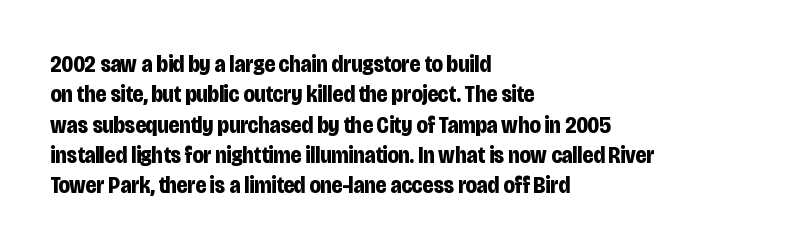
Q: Is the text bold? A: Yes.
Q: Is the text italic (slanted)? A: No, it is upright.
Q: Is the text underlined? A: No.
Q: How is the paragraph aligned? A: Left-aligned.
Q: Is the spacing between letters normal or unusually wide? A: Normal.
Q: Is the spacing between lines tight, normal or loose? A: Normal.
